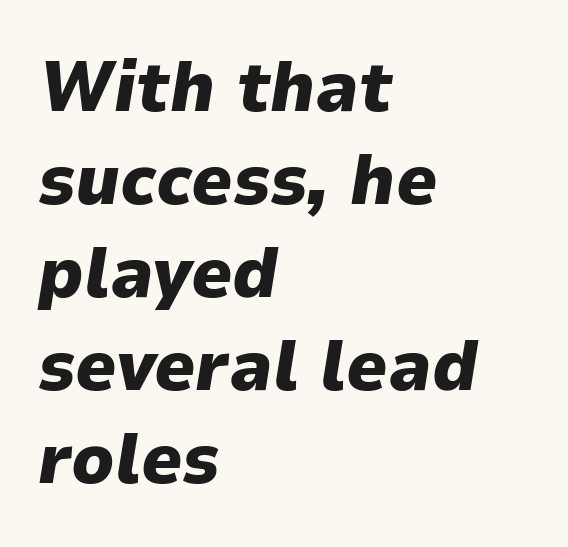
{"italic": "yes", "lean": "right", "slant_degrees": 9, "bold": "yes", "weight": "heavy", "width": "normal", "stroke_contrast": "low", "x_height": "medium", "monospaced": "no", "underline": "no", "align": "left", "line_spacing": "normal", "line_spacing_ratio": 1.29, "letter_spacing": "normal", "letter_spacing_em": 0.0, "glyph_px": 72}
